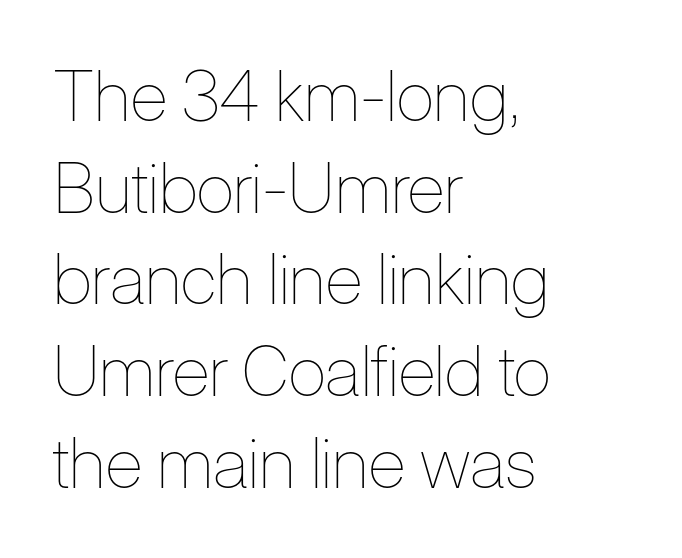
The lines in this sample share a left origin and differ only in where they stop. Is this a heavy cut? Hardly; it is regular or lighter. Rendered with straight, roman letterforms. Anything drawn beneath the words? Only blank space. Spacing verdict: proportional, widths tailored to each character.
